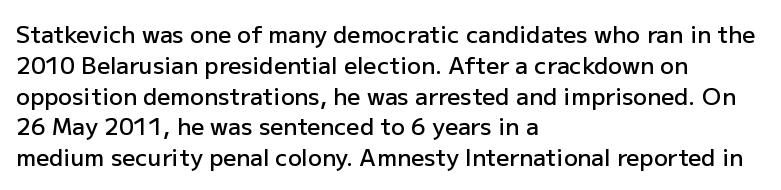
Q: Is the text bold? A: Semi-bold.
Q: Is the text italic (slanted)? A: No, it is upright.
Q: Is the text underlined? A: No.
Q: How is the paragraph aligned? A: Left-aligned.
Q: Is the spacing between letters normal or unusually wide? A: Normal.
Q: Is the spacing between lines tight, normal or loose? A: Normal.
